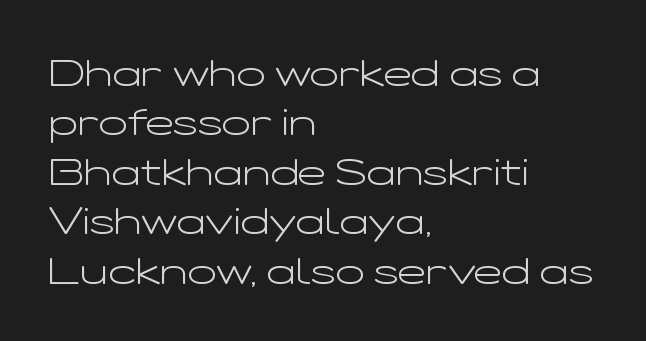
{"serif": "no", "italic": "no", "bold": "no", "weight": "light", "width": "wide", "stroke_contrast": "low", "x_height": "medium", "monospaced": "no", "underline": "no", "align": "left", "line_spacing": "normal", "line_spacing_ratio": 1.3, "letter_spacing": "normal", "letter_spacing_em": 0.0, "glyph_px": 38}
